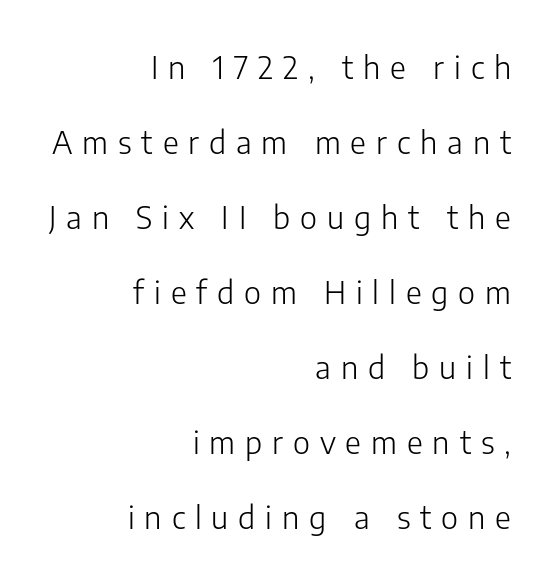
The image shows 31 px light sans-serif type, upright; set right-aligned, loose line spacing (2.42x), unusually wide letter spacing (+0.32 em), not underlined; low stroke contrast and a medium x-height.
